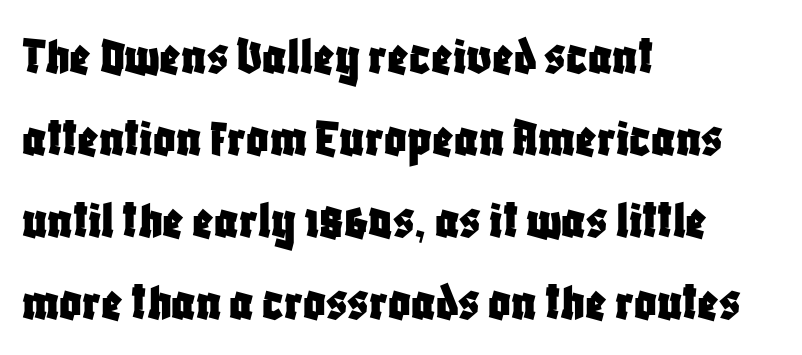
The image shows 55 px condensed sans-serif type, upright; set left-aligned, normal line spacing (1.49x), normal letter spacing, not underlined; low stroke contrast and a large x-height.
